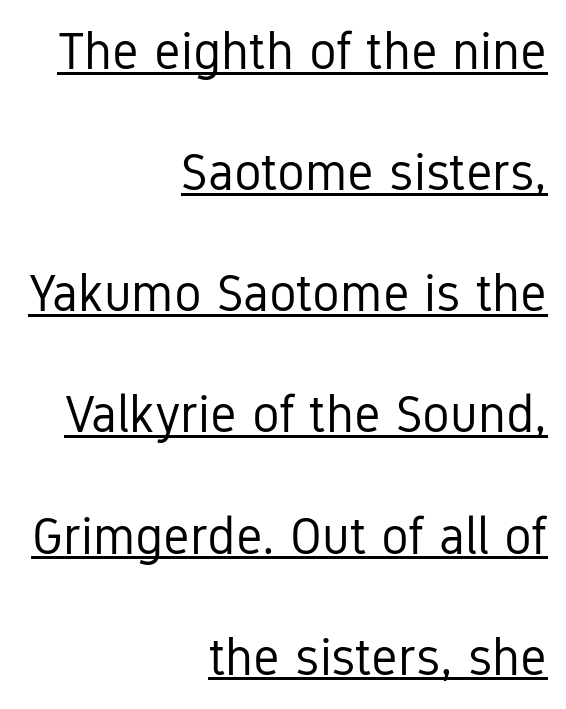
The font is comparable to plain body text, perhaps lighter. Notice how the passage keeps a crisp vertical edge on the right only. The line texture is even and compact thanks to regular tracking. The text was rendered using a sans face with plain stroke endings. It's the straight-up-and-down kind of type. Is there an underline? Yes — a line sits under the letters.
